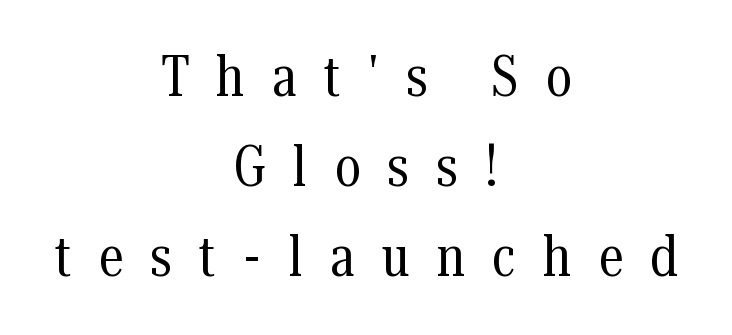
Q: Is the text bold? A: No.
Q: Is the text italic (slanted)? A: No, it is upright.
Q: Is the typeface a serif or a sans-serif typeface? A: Serif.
Q: Is the text underlined? A: No.
Q: How is the paragraph aligned? A: Centered.
Q: Is the spacing between letters normal or unusually wide? A: Unusually wide.
Q: Is the spacing between lines tight, normal or loose? A: Normal.
Q: Width (condensed, normal, or wide)? A: Condensed.
Q: Stroke contrast? A: Medium.
Q: x-height? A: Medium.
Q: Monospaced? A: No.
